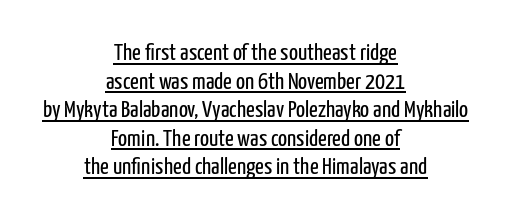
{"italic": "no", "bold": "no", "underline": "yes", "align": "center", "line_spacing_ratio": 1.19, "letter_spacing": "normal", "letter_spacing_em": 0.0, "glyph_px": 24}
